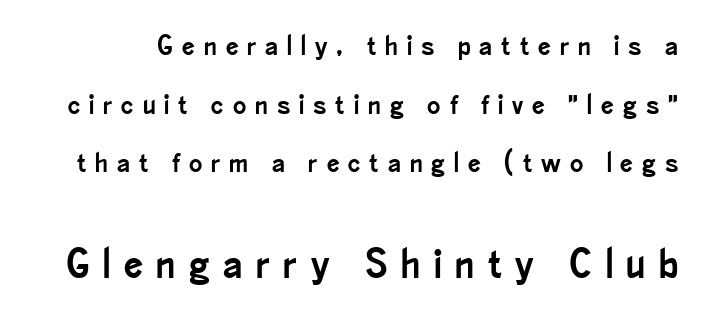
{"serif": "no", "italic": "no", "width": "condensed", "stroke_contrast": "low", "x_height": "small", "monospaced": "no", "underline": "no", "line_spacing": "loose", "line_spacing_ratio": 2.09, "letter_spacing": "wide", "letter_spacing_em": 0.32, "larger_block": "second", "size_ratio": 1.5, "glyph_px": 42}
